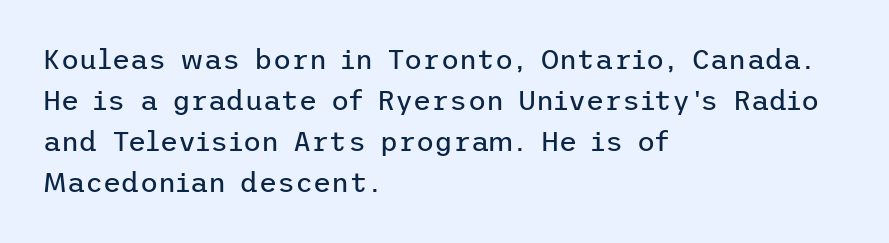
{"serif": "no", "italic": "no", "bold": "no", "weight": "regular", "width": "normal", "stroke_contrast": "low", "x_height": "medium", "underline": "no", "align": "left", "line_spacing": "normal", "line_spacing_ratio": 1.47, "letter_spacing": "normal", "letter_spacing_em": 0.0, "glyph_px": 28}
